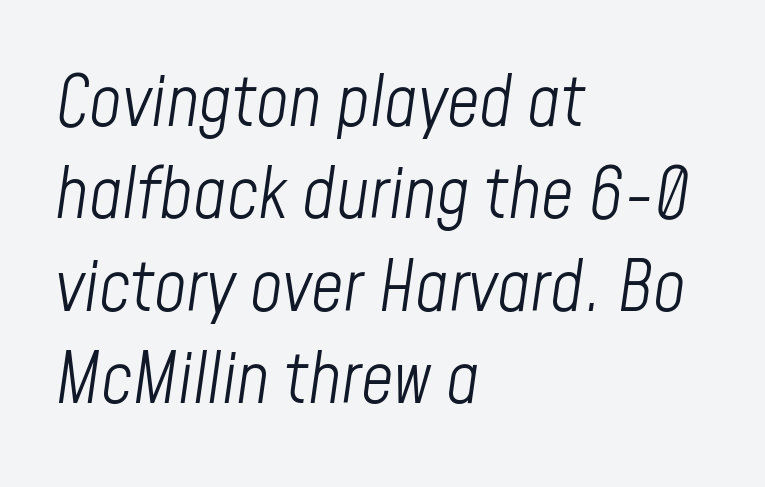
Q: Is the text bold? A: No.
Q: Is the text italic (slanted)? A: Yes, it leans right by about 8 degrees.
Q: Is the text underlined? A: No.
Q: How is the paragraph aligned? A: Left-aligned.
Q: Is the spacing between letters normal or unusually wide? A: Normal.
Q: Is the spacing between lines tight, normal or loose? A: Normal.
Q: Width (condensed, normal, or wide)? A: Condensed.
Q: Stroke contrast? A: Low.
Q: x-height? A: Medium.
Q: Monospaced? A: No.
